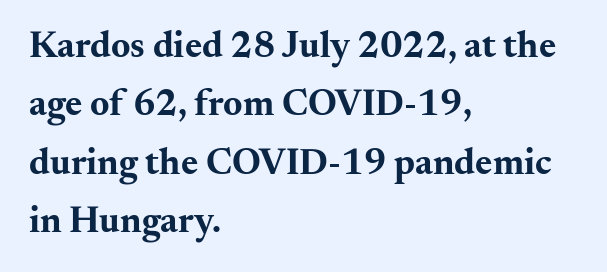
The image shows 37 px bold, wide serif type, upright; set left-aligned, normal line spacing (1.58x), normal letter spacing, not underlined; medium stroke contrast and a small x-height.
